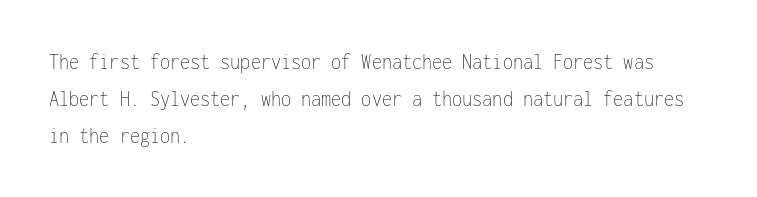
{"italic": "no", "bold": "no", "underline": "no", "align": "left", "line_spacing": "normal", "line_spacing_ratio": 1.6, "letter_spacing": "normal", "letter_spacing_em": 0.0, "glyph_px": 23}
